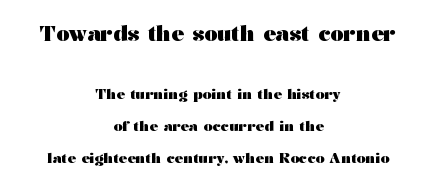
Q: Is the text bold? A: Yes.
Q: Is the text italic (slanted)? A: No, it is upright.
Q: Is the text underlined? A: No.
Q: How is the paragraph aligned? A: Centered.
Q: Is the spacing between letters normal or unusually wide? A: Normal.
Q: Is the spacing between lines tight, normal or loose? A: Loose.
Q: Which block of text is set in a larger size, the first (top) or the second (bottom)? A: The first (top) one.
